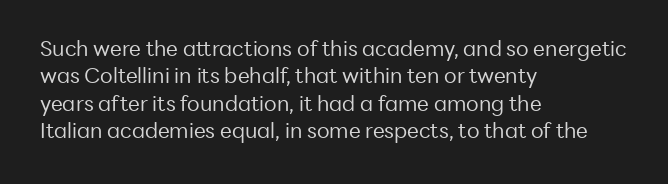
Reading down the block, your eye returns to a fixed left position each line. The weight tops out at a normal text grade. Interline gaps are of average width in this sample. The letters sit at their default tracking, neither squeezed nor spread.
